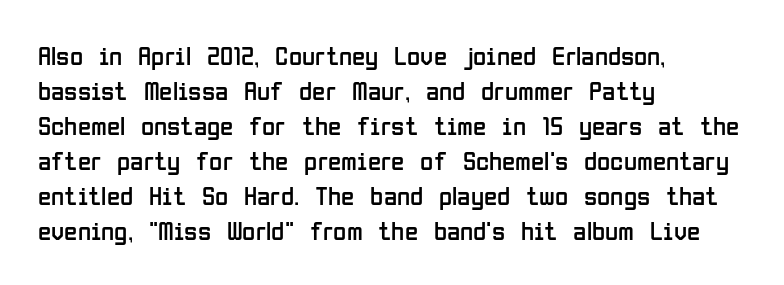
{"italic": "no", "bold": "no", "underline": "no", "align": "left", "line_spacing": "normal", "line_spacing_ratio": 1.3, "letter_spacing": "normal", "letter_spacing_em": 0.0, "glyph_px": 27}
